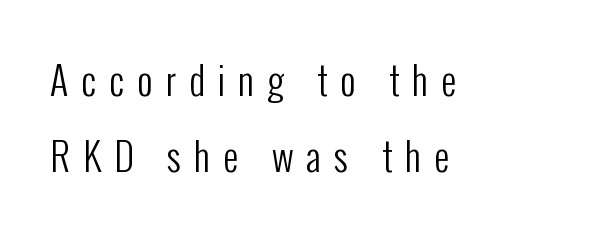
Q: Is the text bold? A: No.
Q: Is the text italic (slanted)? A: No, it is upright.
Q: Is the typeface a serif or a sans-serif typeface? A: Sans-serif.
Q: Is the text underlined? A: No.
Q: How is the paragraph aligned? A: Left-aligned.
Q: Is the spacing between letters normal or unusually wide? A: Unusually wide.
Q: Is the spacing between lines tight, normal or loose? A: Loose.
Q: Width (condensed, normal, or wide)? A: Condensed.
Q: Stroke contrast? A: Low.
Q: x-height? A: Medium.
Q: Monospaced? A: No.
